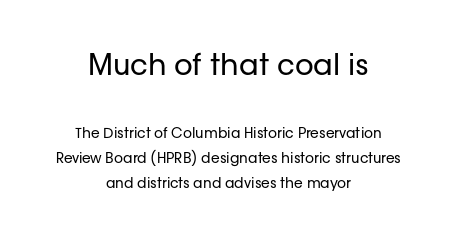
The image shows 29 px regular-weight sans-serif type, upright; set centered, line spacing 1.81x, normal letter spacing, not underlined; the first (top) block is 2.07x larger; low stroke contrast and a medium x-height.
